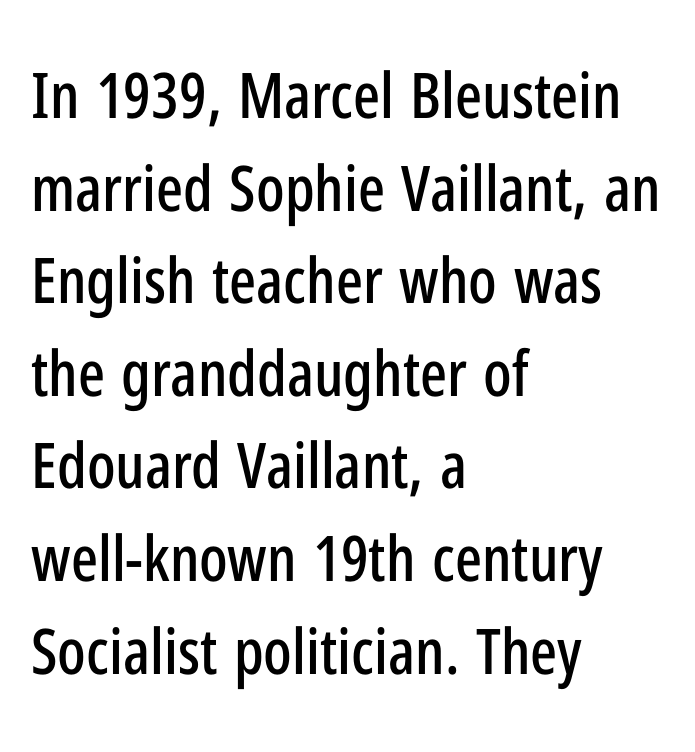
Q: Is the text italic (slanted)? A: No, it is upright.
Q: Is the typeface a serif or a sans-serif typeface? A: Sans-serif.
Q: Is the text underlined? A: No.
Q: How is the paragraph aligned? A: Left-aligned.
Q: Is the spacing between letters normal or unusually wide? A: Normal.
Q: Is the spacing between lines tight, normal or loose? A: Normal.
Q: Width (condensed, normal, or wide)? A: Condensed.
Q: Stroke contrast? A: Low.
Q: x-height? A: Medium.
Q: Monospaced? A: No.
